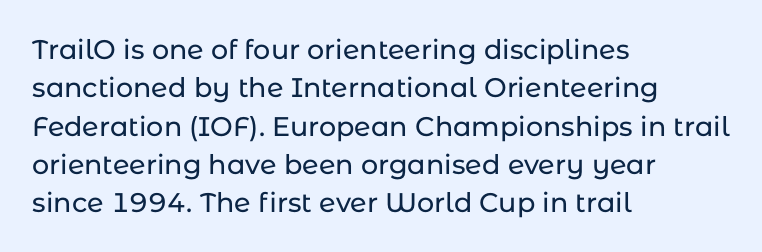
Q: Is the text italic (slanted)? A: No, it is upright.
Q: Is the text underlined? A: No.
Q: How is the paragraph aligned? A: Left-aligned.
Q: Is the spacing between letters normal or unusually wide? A: Normal.
Q: Is the spacing between lines tight, normal or loose? A: Normal.
